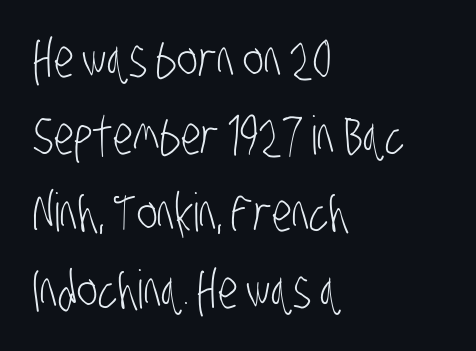
The image shows 53 px light, condensed sans-serif type; set left-aligned, normal line spacing (1.45x), normal letter spacing, not underlined; low stroke contrast and a large x-height.
